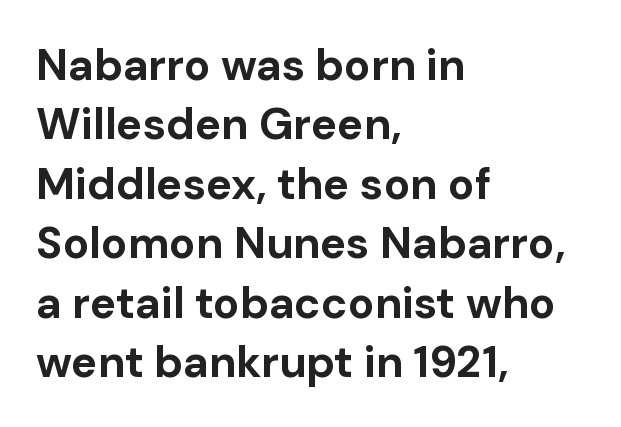
The image shows 44 px bold sans-serif type, upright; set left-aligned, normal line spacing (1.35x), normal letter spacing, not underlined; low stroke contrast and a medium x-height.
